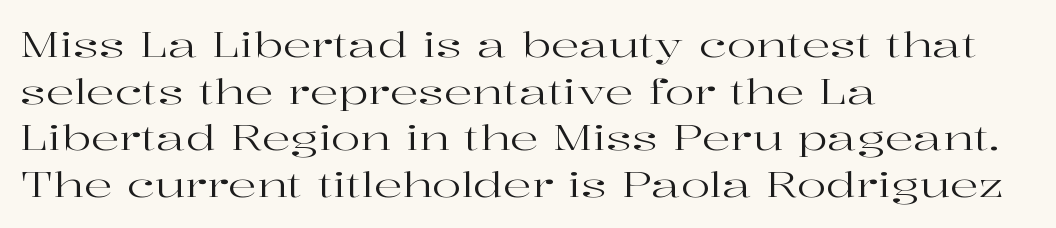
{"serif": "yes", "italic": "no", "bold": "no", "weight": "regular", "width": "wide", "stroke_contrast": "high", "x_height": "medium", "monospaced": "no", "underline": "no", "align": "left", "line_spacing": "normal", "line_spacing_ratio": 1.33, "letter_spacing": "normal", "letter_spacing_em": 0.0, "glyph_px": 35}
